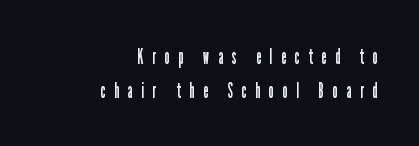
{"italic": "no", "bold": "no", "underline": "no", "align": "right", "line_spacing": "normal", "line_spacing_ratio": 1.54, "letter_spacing": "wide", "letter_spacing_em": 0.4, "glyph_px": 22}
